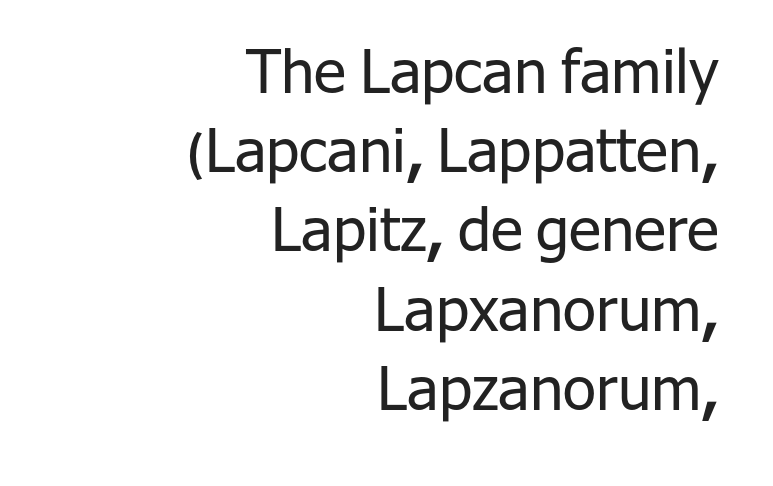
{"serif": "no", "italic": "no", "bold": "no", "weight": "regular", "width": "normal", "stroke_contrast": "low", "x_height": "medium", "monospaced": "no", "underline": "no", "align": "right", "line_spacing": "normal", "line_spacing_ratio": 1.32, "letter_spacing": "normal", "letter_spacing_em": 0.0, "glyph_px": 60}
